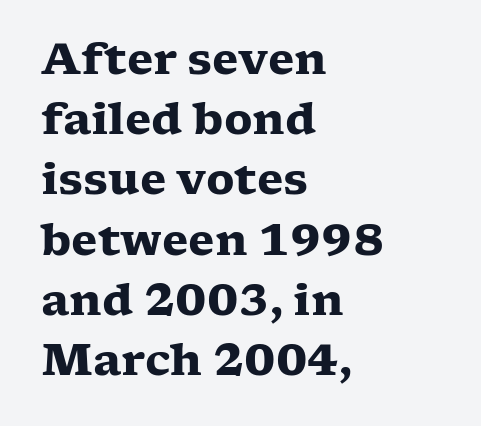
{"serif": "yes", "italic": "no", "bold": "yes", "weight": "heavy", "width": "wide", "stroke_contrast": "low", "x_height": "medium", "monospaced": "no", "underline": "no", "align": "left", "line_spacing": "normal", "line_spacing_ratio": 1.4, "letter_spacing": "normal", "letter_spacing_em": 0.0, "glyph_px": 43}
